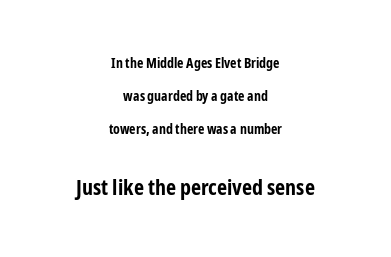
The tracking reads as untouched default to a designer's eye. Horizontally, the lines are justified to the midpoint only. This is roman type, the default non-slanted kind. Does the weight exceed regular? Yes, all the way to bold. The letters in the lower block stand taller than those in the block above.
